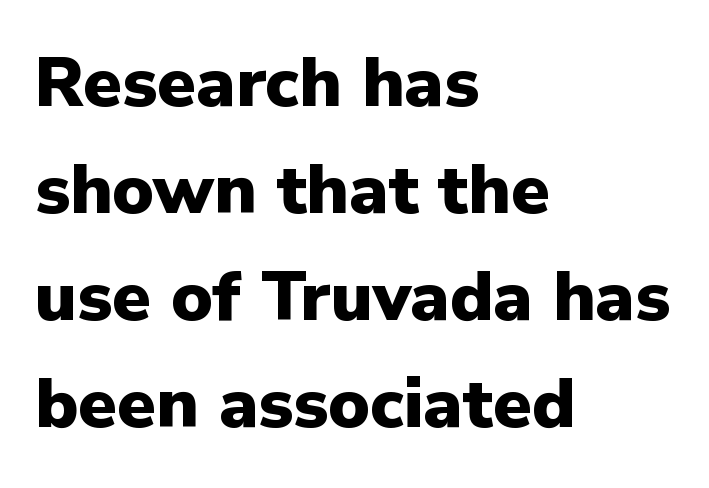
{"serif": "no", "italic": "no", "bold": "yes", "weight": "heavy", "width": "normal", "stroke_contrast": "low", "x_height": "medium", "monospaced": "no", "underline": "no", "align": "left", "line_spacing": "normal", "line_spacing_ratio": 1.53, "letter_spacing": "normal", "letter_spacing_em": 0.0, "glyph_px": 70}
